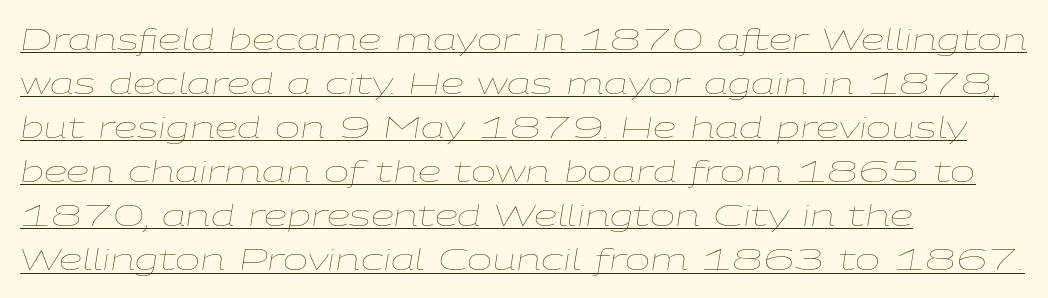
Honestly, the underline is the first thing you notice here. Each letter keeps its own natural width here, so spacing adapts to shape. In terms of letterspacing, this is plain default setting. Reading down the column, the eye jumps a familiar distance to each next line.
